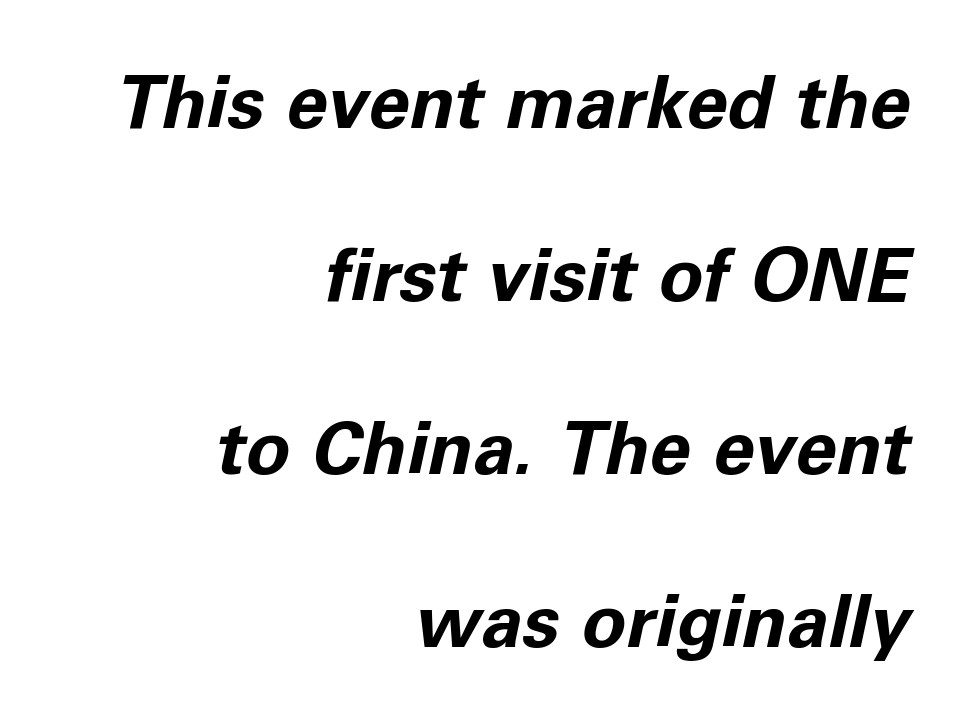
Q: Is the text bold? A: Yes.
Q: Is the text italic (slanted)? A: Yes, it leans right by about 11 degrees.
Q: Is the text underlined? A: No.
Q: How is the paragraph aligned? A: Right-aligned.
Q: Is the spacing between letters normal or unusually wide? A: Normal.
Q: Is the spacing between lines tight, normal or loose? A: Loose.
Q: Width (condensed, normal, or wide)? A: Normal.
Q: Stroke contrast? A: Low.
Q: x-height? A: Medium.
Q: Monospaced? A: No.
